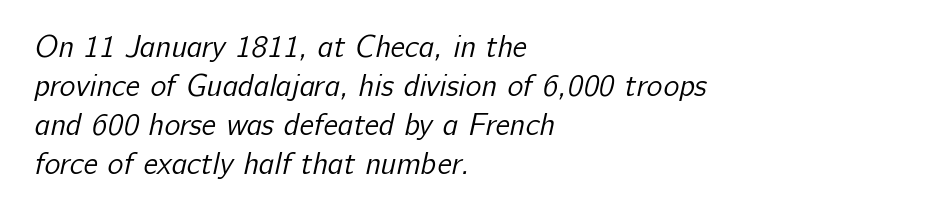
The image shows 30 px regular-weight sans-serif type; set left-aligned, normal line spacing (1.3x), normal letter spacing, not underlined; low stroke contrast and a medium x-height.
